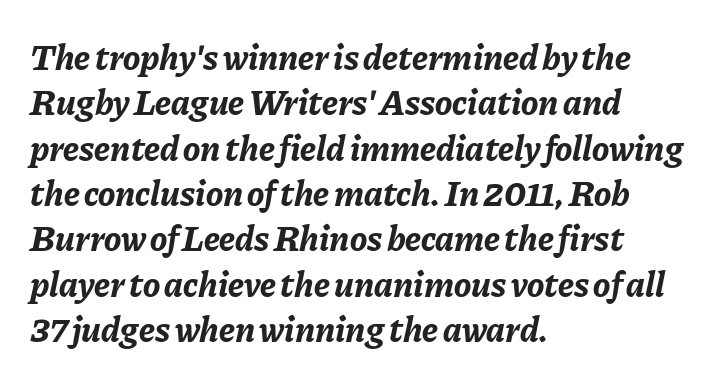
Each letter keeps its own natural width here, so spacing adapts to shape. The rendering applies a slant to the glyphs. Look at the stroke-to-counter ratio: heavy, a bold. This block has exactly the height ordinary leading produces. Clear beneath every line of the passage.
